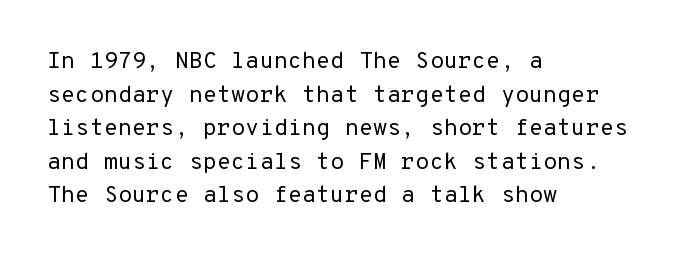
{"italic": "no", "bold": "no", "underline": "no", "align": "left", "line_spacing": "normal", "line_spacing_ratio": 1.46, "letter_spacing": "normal", "letter_spacing_em": 0.0, "glyph_px": 23}
